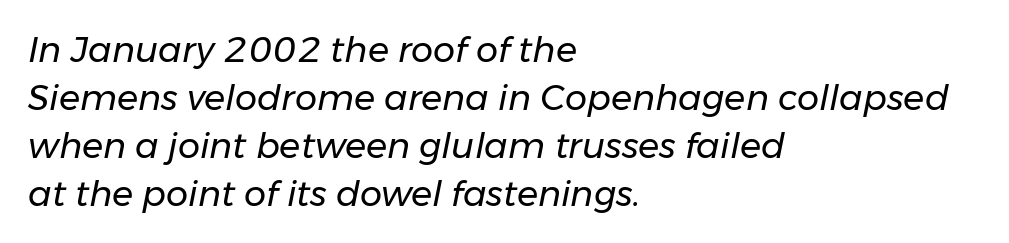
The image shows 35 px regular-weight type, italic (leaning right); set left-aligned, normal line spacing (1.37x), normal letter spacing, not underlined; low stroke contrast and a medium x-height.
